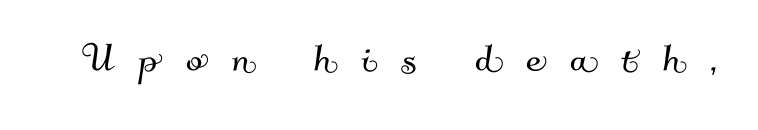
The image shows 49 px sans-serif type; set unusually wide letter spacing (+0.49 em), not underlined; medium stroke contrast and a small x-height.
